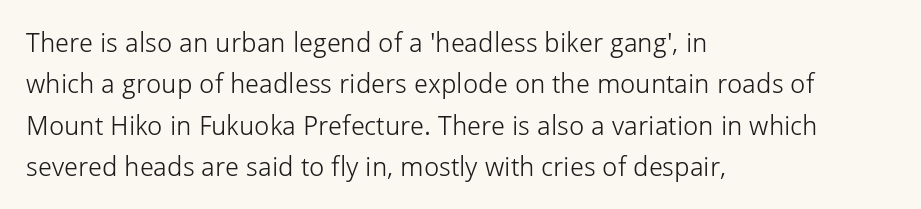
The image shows 27 px text type, upright; set left-aligned, normal line spacing (1.53x), normal letter spacing, not underlined.
